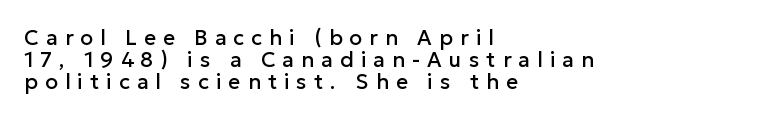
Q: Is the text italic (slanted)? A: No, it is upright.
Q: Is the text underlined? A: No.
Q: How is the paragraph aligned? A: Left-aligned.
Q: Is the spacing between letters normal or unusually wide? A: Unusually wide.
Q: Is the spacing between lines tight, normal or loose? A: Tight.
